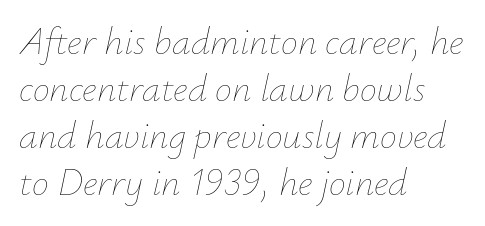
Q: Is the text bold? A: No.
Q: Is the text italic (slanted)? A: Yes, it leans right by about 12 degrees.
Q: Is the text underlined? A: No.
Q: How is the paragraph aligned? A: Left-aligned.
Q: Is the spacing between letters normal or unusually wide? A: Normal.
Q: Width (condensed, normal, or wide)? A: Normal.
Q: Stroke contrast? A: Low.
Q: x-height? A: Small.
Q: Monospaced? A: No.
